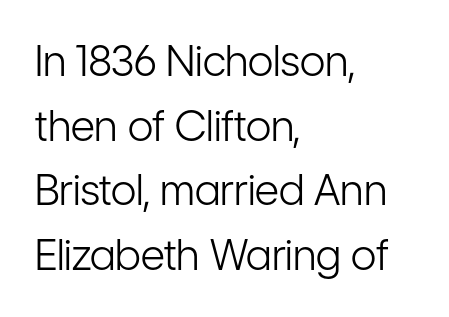
The image shows 42 px light, condensed sans-serif type, upright; set left-aligned, normal line spacing (1.54x), normal letter spacing, not underlined; low stroke contrast and a medium x-height.
